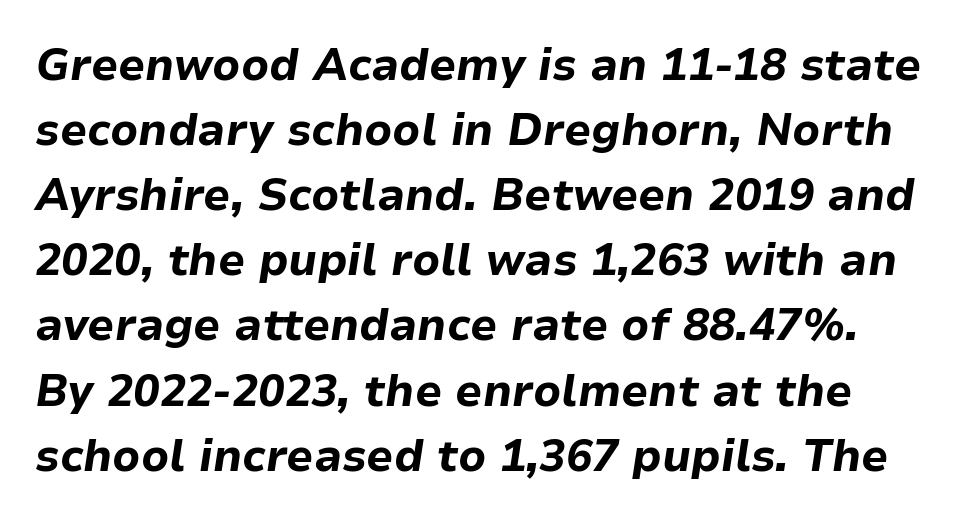
Every character sits at an angle, as italics do. Here the glyphs are tracked normally, forming tight word shapes. Whoever set this chose a conventional vertical rhythm. The passage shown is typed in a proportional face where columns would drift. The specimen omits any rule beneath the text block's lines. Its strokes are broad and dark, the hallmark of bold type.
